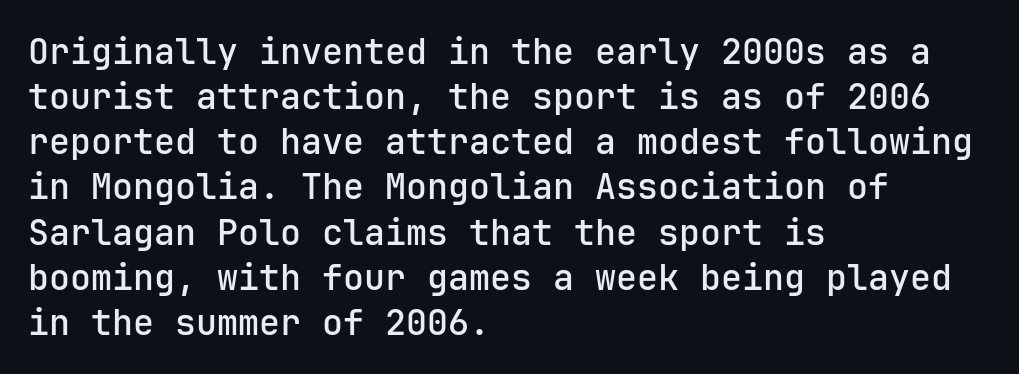
Q: Is the text italic (slanted)? A: No, it is upright.
Q: Is the typeface a serif or a sans-serif typeface? A: Sans-serif.
Q: Is the text underlined? A: No.
Q: How is the paragraph aligned? A: Left-aligned.
Q: Is the spacing between letters normal or unusually wide? A: Normal.
Q: Is the spacing between lines tight, normal or loose? A: Normal.
Q: Width (condensed, normal, or wide)? A: Normal.
Q: Stroke contrast? A: Low.
Q: x-height? A: Medium.
Q: Monospaced? A: Yes.
